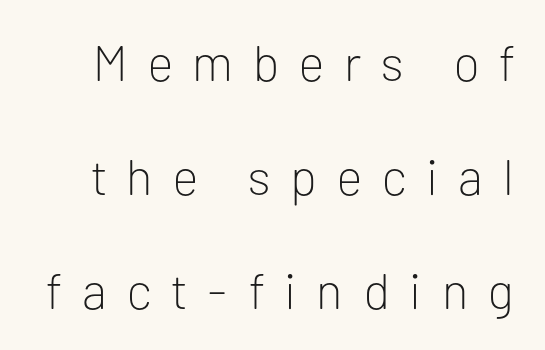
The image shows 50 px light sans-serif type, upright; set loose line spacing (2.28x), unusually wide letter spacing (+0.4 em), not underlined; low stroke contrast and a medium x-height.
